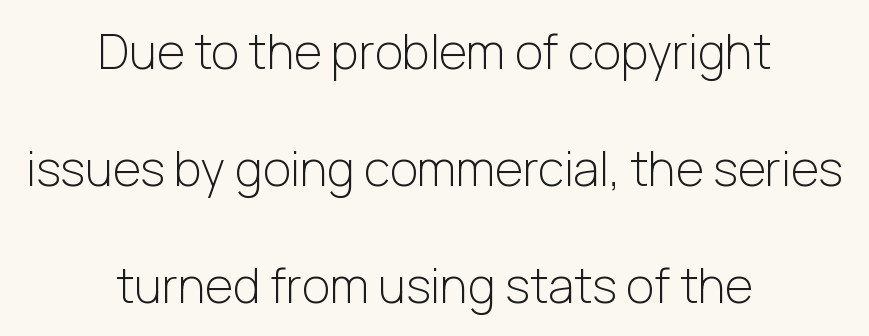
{"serif": "no", "italic": "no", "bold": "no", "weight": "light", "width": "normal", "stroke_contrast": "low", "x_height": "medium", "monospaced": "no", "underline": "no", "align": "center", "line_spacing": "loose", "line_spacing_ratio": 2.44, "letter_spacing": "normal", "letter_spacing_em": 0.0, "glyph_px": 48}
